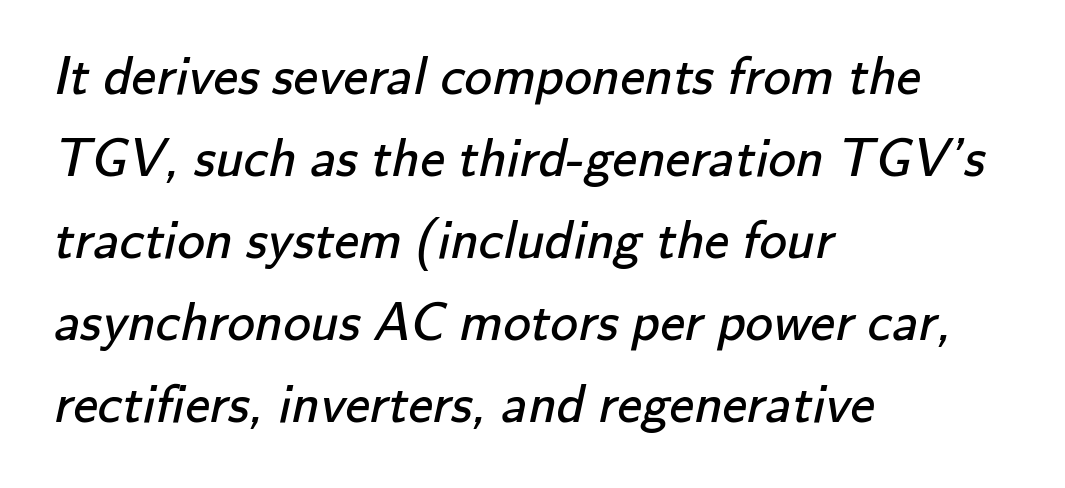
{"serif": "no", "bold": "no", "weight": "regular", "width": "normal", "stroke_contrast": "low", "x_height": "small", "monospaced": "no", "underline": "no", "align": "left", "line_spacing": "normal", "line_spacing_ratio": 1.49, "letter_spacing": "normal", "letter_spacing_em": 0.0, "glyph_px": 55}
